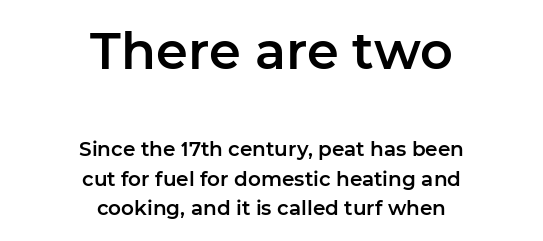
Q: Is the text italic (slanted)? A: No, it is upright.
Q: Is the typeface a serif or a sans-serif typeface? A: Sans-serif.
Q: Is the text underlined? A: No.
Q: How is the paragraph aligned? A: Centered.
Q: Is the spacing between letters normal or unusually wide? A: Normal.
Q: Is the spacing between lines tight, normal or loose? A: Normal.
Q: Which block of text is set in a larger size, the first (top) or the second (bottom)? A: The first (top) one.
Q: Width (condensed, normal, or wide)? A: Normal.
Q: Stroke contrast? A: Low.
Q: x-height? A: Medium.
Q: Monospaced? A: No.
